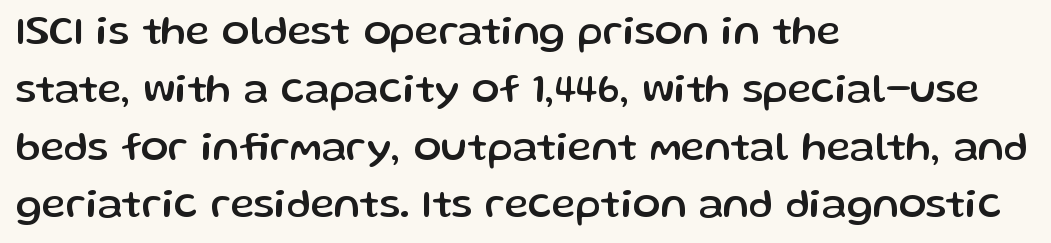
{"serif": "no", "italic": "no", "width": "normal", "stroke_contrast": "low", "x_height": "medium", "monospaced": "no", "underline": "no", "align": "left", "line_spacing": "normal", "line_spacing_ratio": 1.41, "letter_spacing": "normal", "letter_spacing_em": 0.0, "glyph_px": 41}
